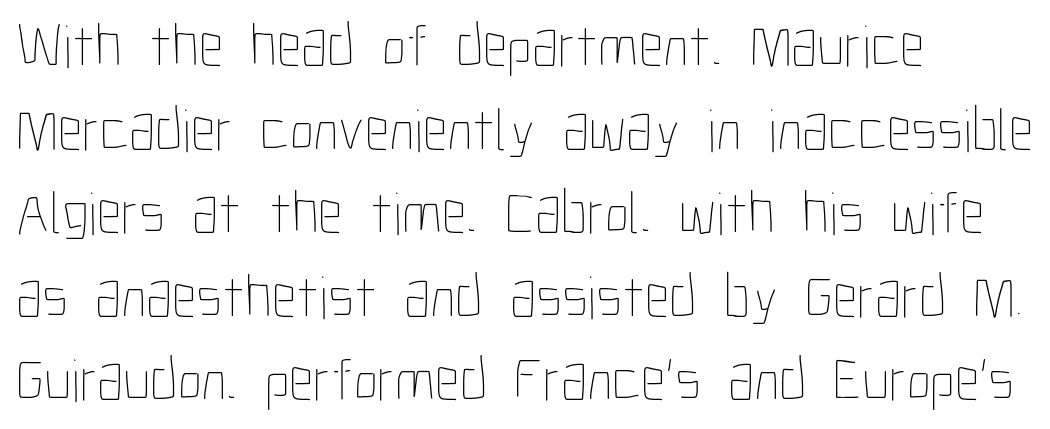
Q: Is the text bold? A: No.
Q: Is the text italic (slanted)? A: No, it is upright.
Q: Is the text underlined? A: No.
Q: How is the paragraph aligned? A: Left-aligned.
Q: Is the spacing between letters normal or unusually wide? A: Normal.
Q: Is the spacing between lines tight, normal or loose? A: Normal.
Q: Width (condensed, normal, or wide)? A: Condensed.
Q: Stroke contrast? A: Low.
Q: x-height? A: Medium.
Q: Monospaced? A: No.
